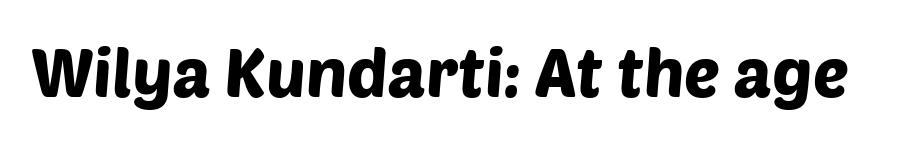
{"serif": "no", "width": "normal", "stroke_contrast": "low", "x_height": "large", "monospaced": "no", "underline": "no", "letter_spacing": "normal", "letter_spacing_em": 0.0, "glyph_px": 67}
